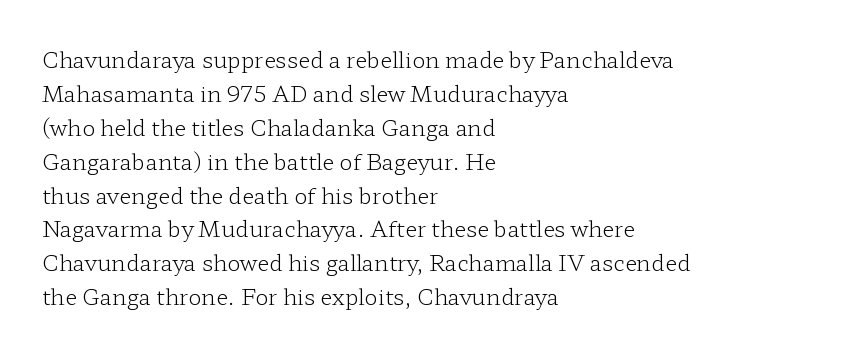
These lines stack with their left ends in a neat column. Any mark beneath the type? The region is blank. Short note: letters normally spaced. The type sits square on the baseline with zero lean.
